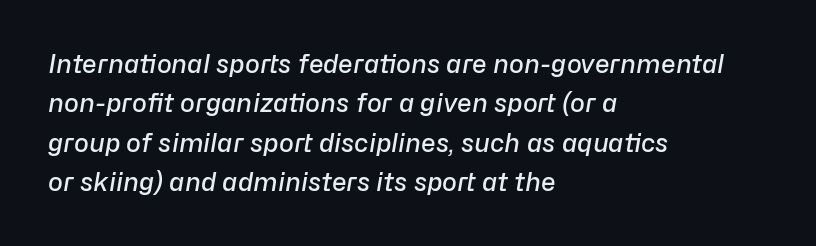
The image shows 25 px text type, italic (leaning right); set left-aligned, normal line spacing (1.58x), normal letter spacing, not underlined.
